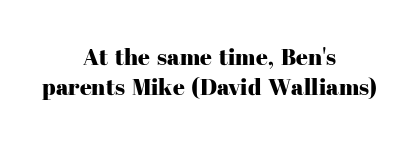
You could call the tracking neutral — neither tight nor loose. Type without underlining. Vertical spacing — default. No italicization has been applied; the sample stays upright. Where is the straight margin? There isn't one; the lines are centered.
